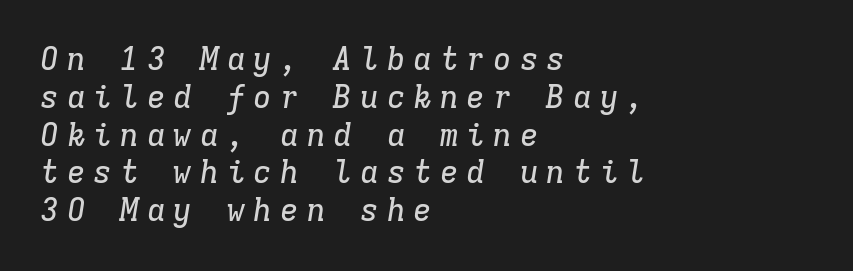
The image shows 31 px serif type, italic (leaning right), monospaced; set left-aligned, line spacing 1.22x, unusually wide letter spacing (+0.26 em), not underlined; low stroke contrast and a medium x-height.
